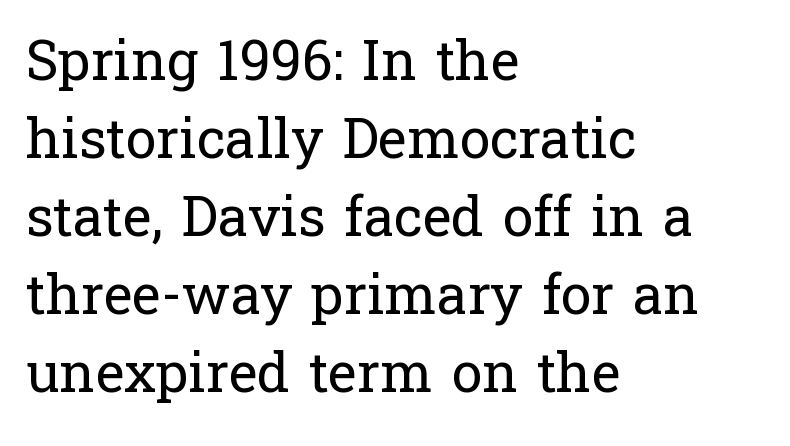
Regular leading. Students, note that the glyphs here touch the page at normal intervals. Weight class: somewhere from thin through regular. Compared with a centered layout, this one pins lines to the left instead. Letters rest on an invisible, unmarked baseline. Quick note: not italic, upright.
